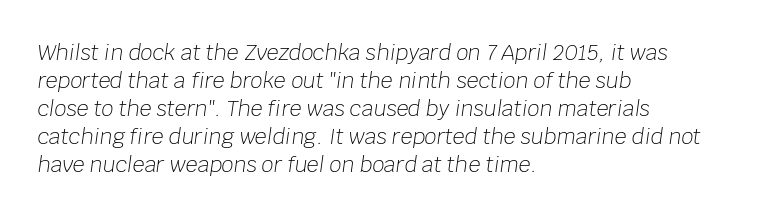
The image shows 21 px text type, italic (leaning right); set left-aligned, normal line spacing (1.33x), normal letter spacing, not underlined.
